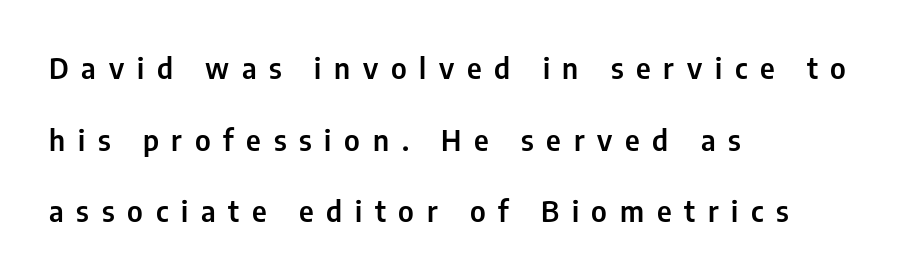
Does extra space separate the letters? Yes, quite a lot of it. The letters advance in unequal steps, a hallmark of proportional type. The rendering anchors every line to the left-hand side. Line spacing here is loose. This sample uses a sans-serif face.
